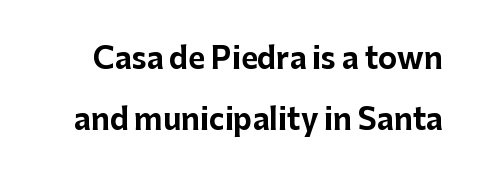
Q: Is the text bold? A: Yes.
Q: Is the text italic (slanted)? A: No, it is upright.
Q: Is the typeface a serif or a sans-serif typeface? A: Sans-serif.
Q: Is the text underlined? A: No.
Q: Is the spacing between letters normal or unusually wide? A: Normal.
Q: Is the spacing between lines tight, normal or loose? A: Loose.
Q: Width (condensed, normal, or wide)? A: Normal.
Q: Stroke contrast? A: Low.
Q: x-height? A: Medium.
Q: Monospaced? A: No.
